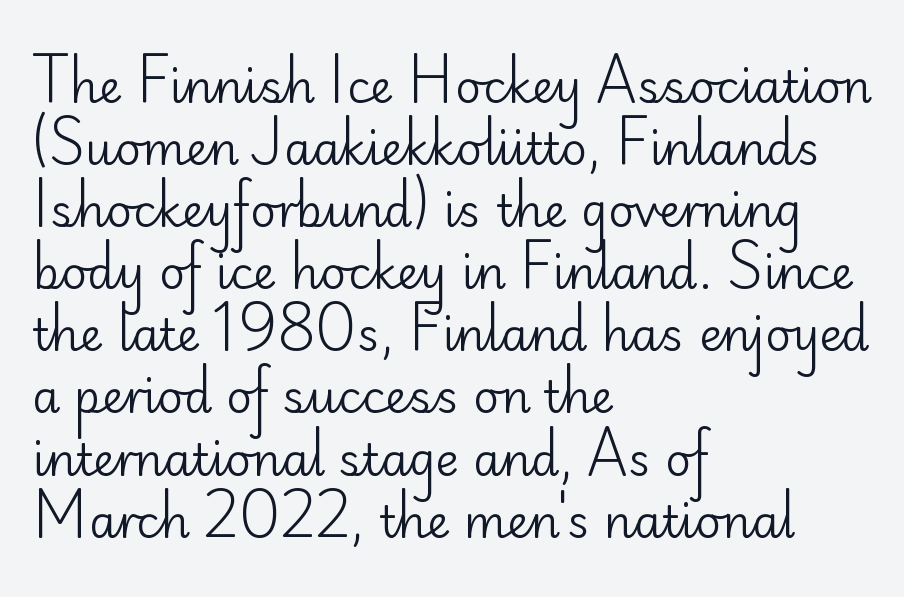
{"serif": "no", "italic": "no", "bold": "no", "weight": "regular", "width": "normal", "stroke_contrast": "low", "x_height": "small", "monospaced": "no", "underline": "no", "align": "left", "line_spacing": "normal", "line_spacing_ratio": 1.38, "letter_spacing": "normal", "letter_spacing_em": 0.0, "glyph_px": 45}
